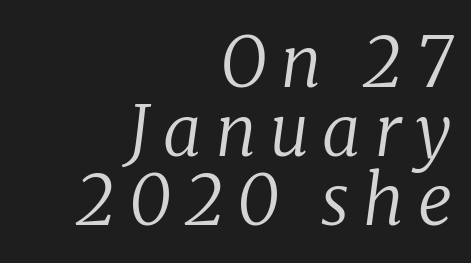
The image shows 69 px regular-weight serif type, italic (leaning right); set right-aligned, tight line spacing (1.0x), unusually wide letter spacing (+0.2 em), not underlined; low stroke contrast and a medium x-height.
